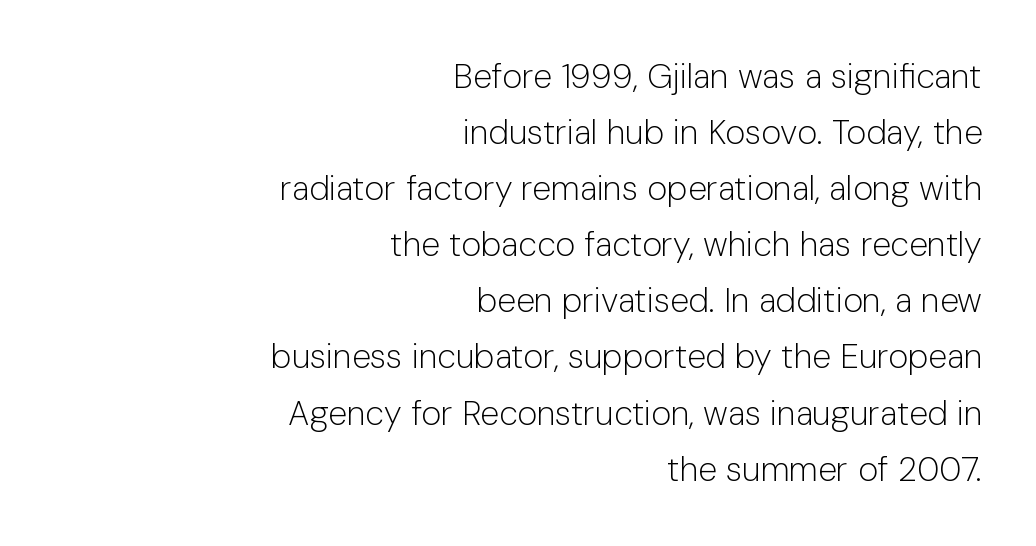
Q: Is the text bold? A: No.
Q: Is the text italic (slanted)? A: No, it is upright.
Q: Is the typeface a serif or a sans-serif typeface? A: Sans-serif.
Q: Is the text underlined? A: No.
Q: How is the paragraph aligned? A: Right-aligned.
Q: Is the spacing between letters normal or unusually wide? A: Normal.
Q: Is the spacing between lines tight, normal or loose? A: Normal.
Q: Width (condensed, normal, or wide)? A: Normal.
Q: Stroke contrast? A: Low.
Q: x-height? A: Medium.
Q: Monospaced? A: No.
